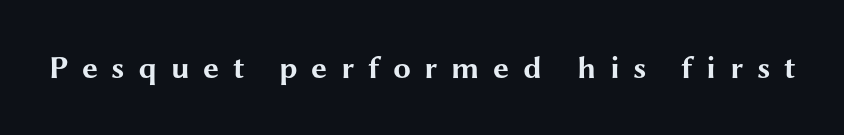
{"serif": "no", "italic": "no", "bold": "yes", "weight": "bold", "width": "wide", "stroke_contrast": "medium", "x_height": "medium", "monospaced": "no", "underline": "no", "letter_spacing": "wide", "letter_spacing_em": 0.42, "glyph_px": 32}
